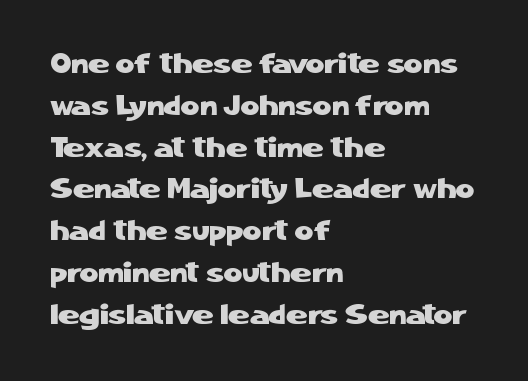
{"serif": "no", "italic": "no", "width": "normal", "stroke_contrast": "low", "x_height": "medium", "monospaced": "no", "underline": "no", "align": "left", "line_spacing": "normal", "line_spacing_ratio": 1.44, "letter_spacing": "normal", "letter_spacing_em": 0.0, "glyph_px": 29}
